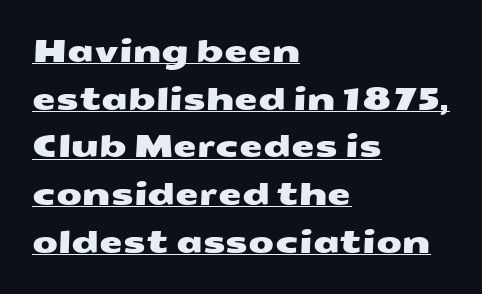
{"serif": "no", "width": "wide", "stroke_contrast": "medium", "x_height": "medium", "monospaced": "no", "underline": "yes", "align": "left", "line_spacing": "normal", "line_spacing_ratio": 1.59, "letter_spacing": "normal", "letter_spacing_em": 0.0, "glyph_px": 30}
